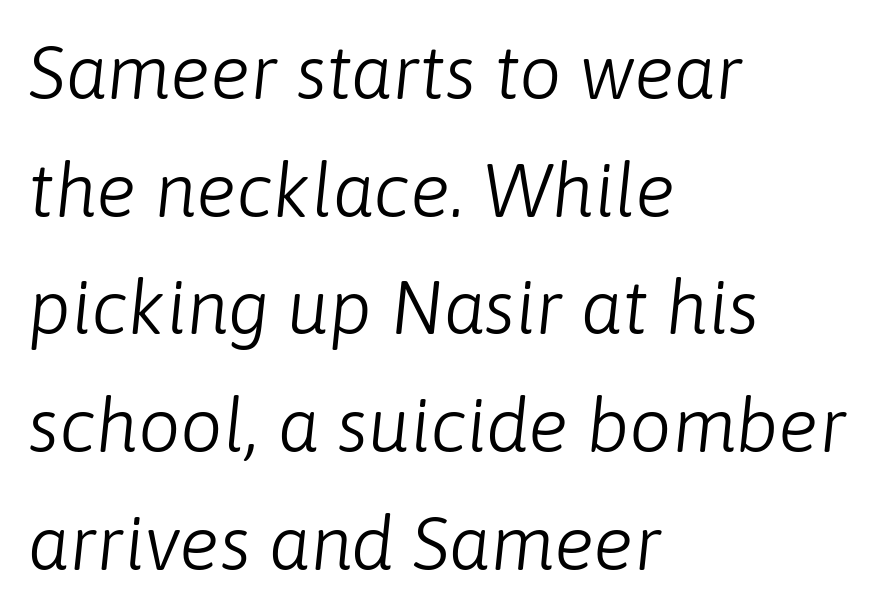
The image shows 75 px light type, italic (leaning right); set left-aligned, normal line spacing (1.57x), normal letter spacing, not underlined; low stroke contrast and a medium x-height.
